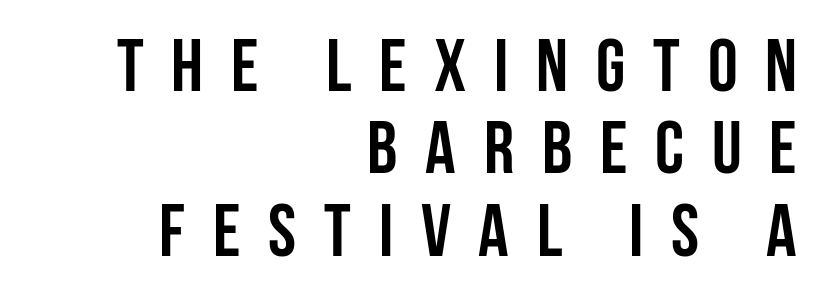
Compared with typical paragraphs, the rows here are closer together. A sans-serif font was chosen for this passage. The baseline area is clear. Each word looks stretched out because of the extra space between its letters. The face used here is proportionally spaced, like ordinary book or web type. Alignment: flush right.
